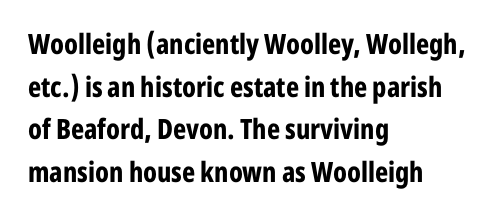
The image shows 28 px bold, condensed sans-serif type, upright; set left-aligned, normal line spacing (1.52x), normal letter spacing, not underlined; low stroke contrast and a medium x-height.
